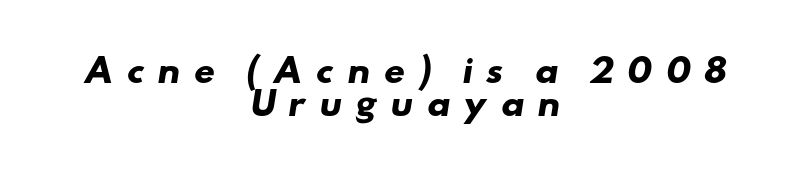
Q: Is the text bold? A: Yes.
Q: Is the typeface a serif or a sans-serif typeface? A: Sans-serif.
Q: Is the text underlined? A: No.
Q: How is the paragraph aligned? A: Centered.
Q: Is the spacing between letters normal or unusually wide? A: Unusually wide.
Q: Is the spacing between lines tight, normal or loose? A: Tight.
Q: Width (condensed, normal, or wide)? A: Wide.
Q: Stroke contrast? A: Low.
Q: x-height? A: Small.
Q: Monospaced? A: No.
